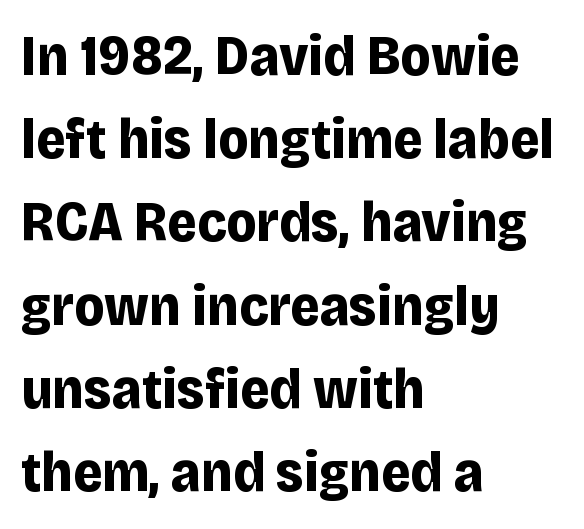
{"serif": "no", "italic": "no", "bold": "yes", "weight": "bold", "width": "normal", "stroke_contrast": "low", "x_height": "large", "monospaced": "no", "underline": "no", "align": "left", "line_spacing": "normal", "line_spacing_ratio": 1.46, "letter_spacing": "normal", "letter_spacing_em": 0.0, "glyph_px": 57}
